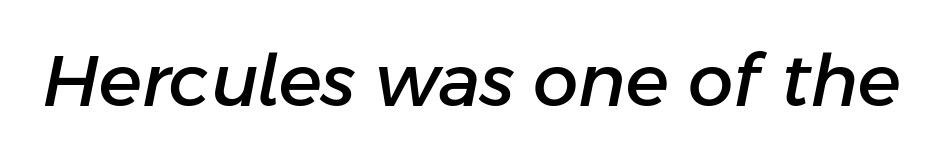
Q: Is the text italic (slanted)? A: Yes, it leans right by about 11 degrees.
Q: Is the text underlined? A: No.
Q: Is the spacing between letters normal or unusually wide? A: Normal.
Q: Width (condensed, normal, or wide)? A: Normal.
Q: Stroke contrast? A: Low.
Q: x-height? A: Medium.
Q: Monospaced? A: No.
